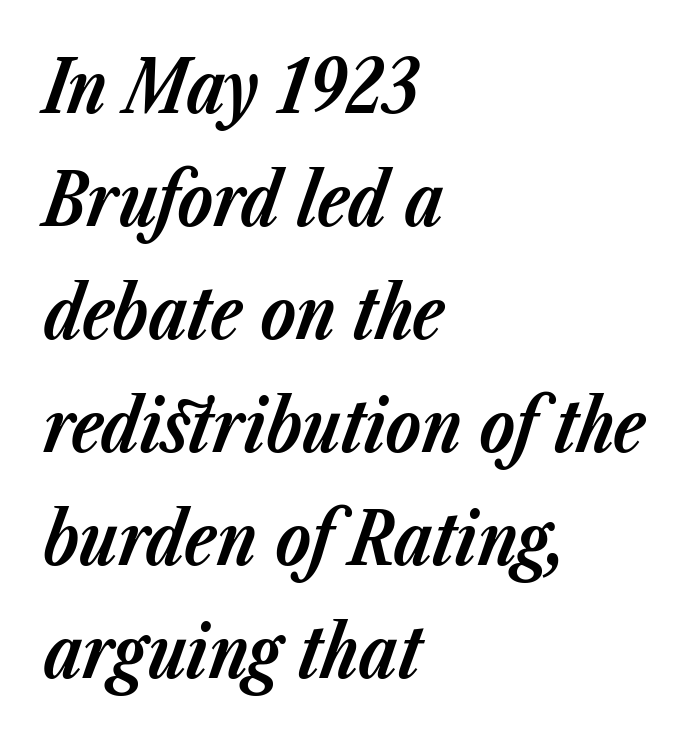
The image shows 72 px bold type, italic (leaning right); set left-aligned, normal line spacing (1.57x), normal letter spacing, not underlined; low stroke contrast and a medium x-height.
